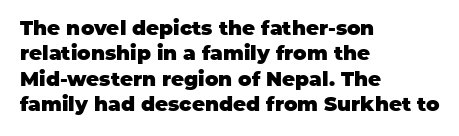
{"italic": "no", "bold": "yes", "underline": "no", "align": "left", "line_spacing": "normal", "line_spacing_ratio": 1.27, "letter_spacing": "normal", "letter_spacing_em": 0.0, "glyph_px": 20}
